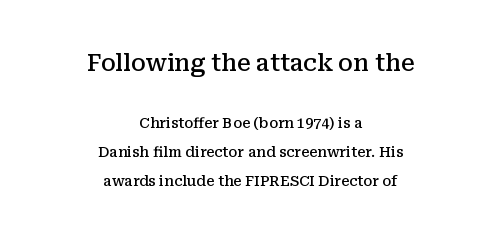
Q: Is the text bold? A: Semi-bold.
Q: Is the text italic (slanted)? A: No, it is upright.
Q: Is the text underlined? A: No.
Q: How is the paragraph aligned? A: Centered.
Q: Is the spacing between letters normal or unusually wide? A: Normal.
Q: Is the spacing between lines tight, normal or loose? A: Loose.
Q: Which block of text is set in a larger size, the first (top) or the second (bottom)? A: The first (top) one.
